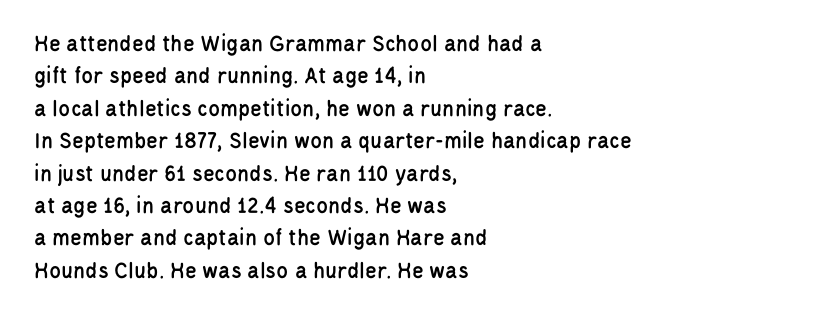
The image shows 24 px text type, upright; set left-aligned, normal line spacing (1.35x), normal letter spacing, not underlined.
